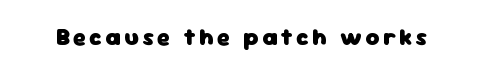
The image shows 24 px bold type, upright; set not underlined.
